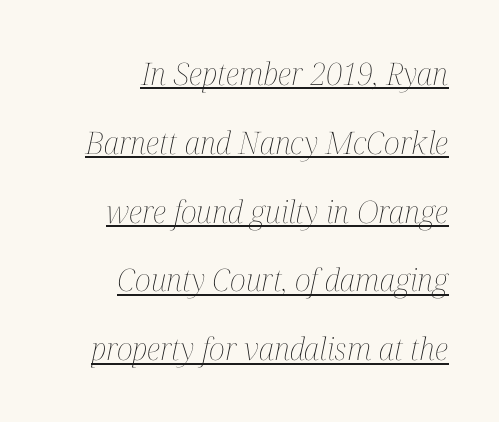
Q: Is the text bold? A: No.
Q: Is the text italic (slanted)? A: Yes, it leans right by about 12 degrees.
Q: Is the text underlined? A: Yes.
Q: How is the paragraph aligned? A: Right-aligned.
Q: Is the spacing between letters normal or unusually wide? A: Normal.
Q: Is the spacing between lines tight, normal or loose? A: Loose.
Q: Width (condensed, normal, or wide)? A: Condensed.
Q: Stroke contrast? A: Medium.
Q: x-height? A: Medium.
Q: Monospaced? A: No.
